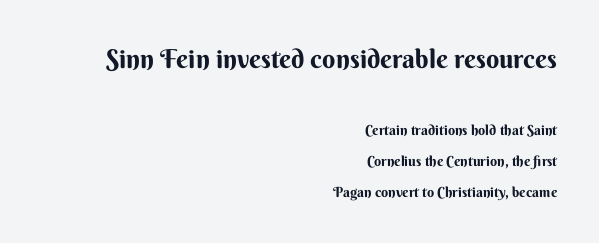
{"italic": "no", "bold": "yes", "underline": "no", "align": "right", "line_spacing": "loose", "line_spacing_ratio": 2.22, "letter_spacing": "normal", "letter_spacing_em": 0.0, "larger_block": "first", "size_ratio": 1.86, "glyph_px": 26}
